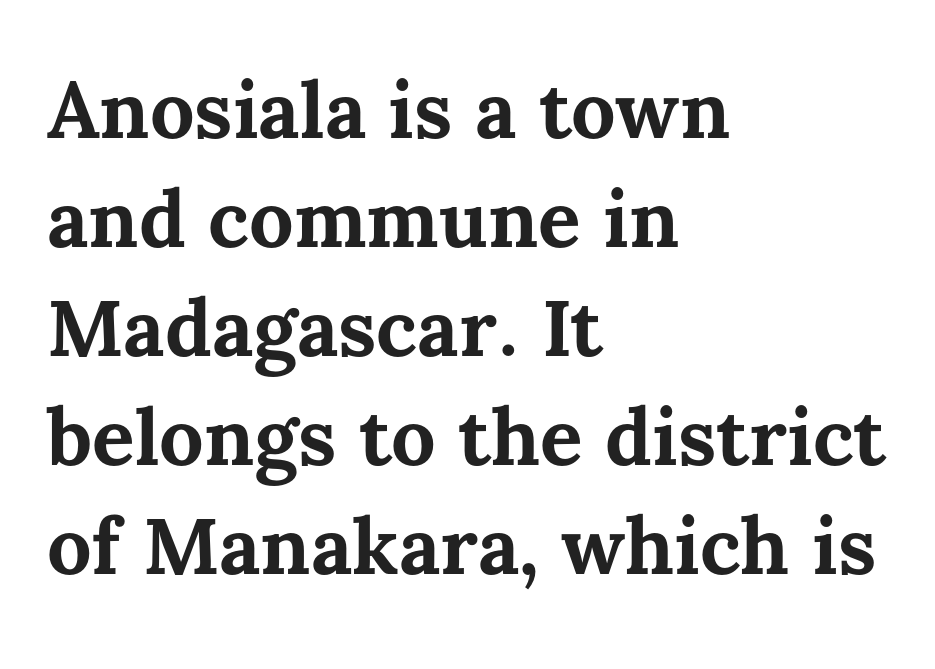
The passage shown is typed in a proportional face where columns would drift. Nobody drew a line under any word here. Baseline-to-baseline distance is the conventional proportion of letter height. Typeset ragged right — the left edge is the straight one.
